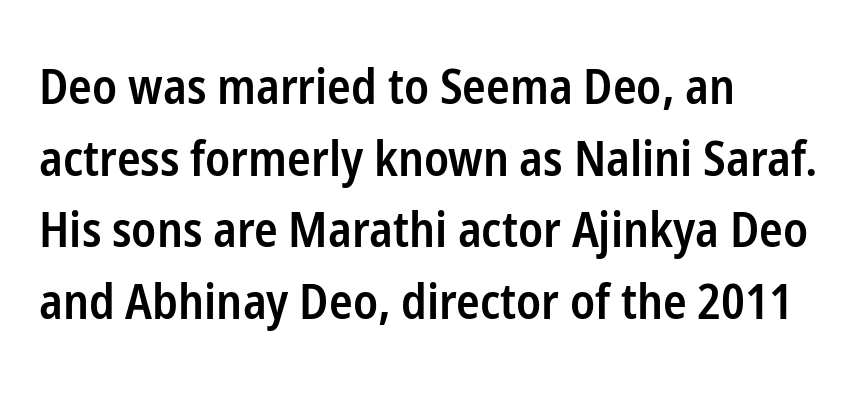
{"serif": "no", "italic": "no", "bold": "semi", "weight": "semibold", "width": "condensed", "stroke_contrast": "low", "x_height": "medium", "monospaced": "no", "underline": "no", "align": "left", "line_spacing": "normal", "line_spacing_ratio": 1.46, "letter_spacing": "normal", "letter_spacing_em": 0.0, "glyph_px": 49}
